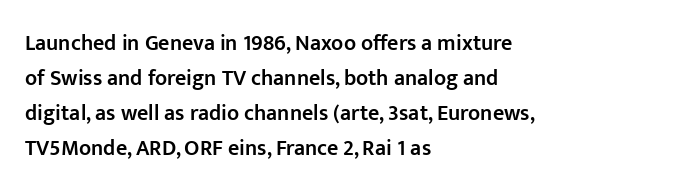
Q: Is the text bold? A: Semi-bold.
Q: Is the text italic (slanted)? A: No, it is upright.
Q: Is the text underlined? A: No.
Q: How is the paragraph aligned? A: Left-aligned.
Q: Is the spacing between letters normal or unusually wide? A: Normal.
Q: Is the spacing between lines tight, normal or loose? A: Normal.
